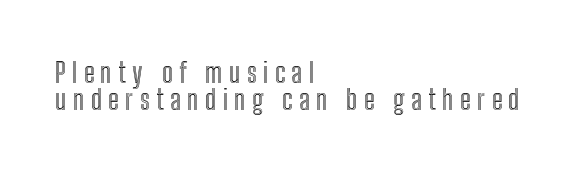
The gaps between neighbouring characters are conspicuously large. Each letter keeps its own natural width here, so spacing adapts to shape. Casual observation: everything's shoved over to the left. Check the space under the baseline: it is left empty.
